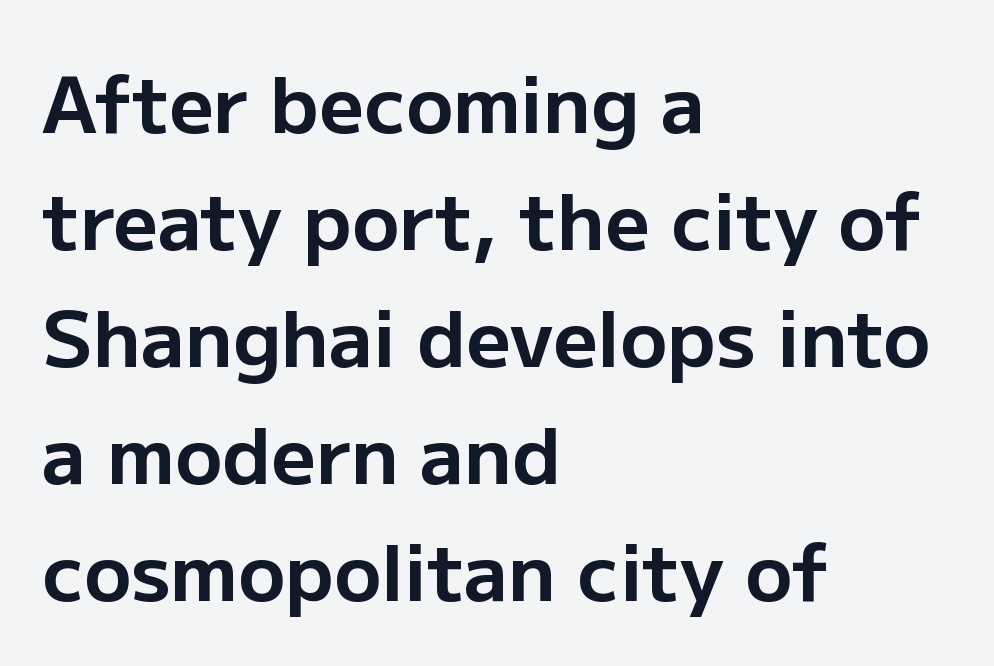
Q: Is the text bold? A: Yes.
Q: Is the text italic (slanted)? A: No, it is upright.
Q: Is the typeface a serif or a sans-serif typeface? A: Sans-serif.
Q: Is the text underlined? A: No.
Q: How is the paragraph aligned? A: Left-aligned.
Q: Is the spacing between letters normal or unusually wide? A: Normal.
Q: Is the spacing between lines tight, normal or loose? A: Normal.
Q: Width (condensed, normal, or wide)? A: Normal.
Q: Stroke contrast? A: Low.
Q: x-height? A: Medium.
Q: Monospaced? A: No.
